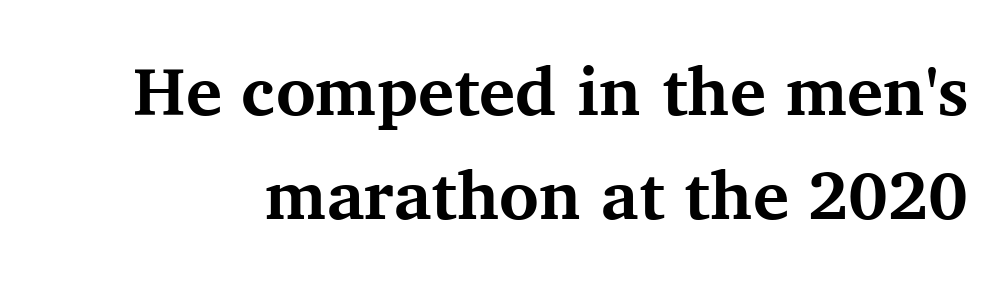
This rendering leaves character spacing at its baseline value. This rendering employs a face with finishing strokes, i.e., a serif. The zone under the glyphs is completely vacant. The leading is moderate, giving the passage an even texture. Posture: vertical.
